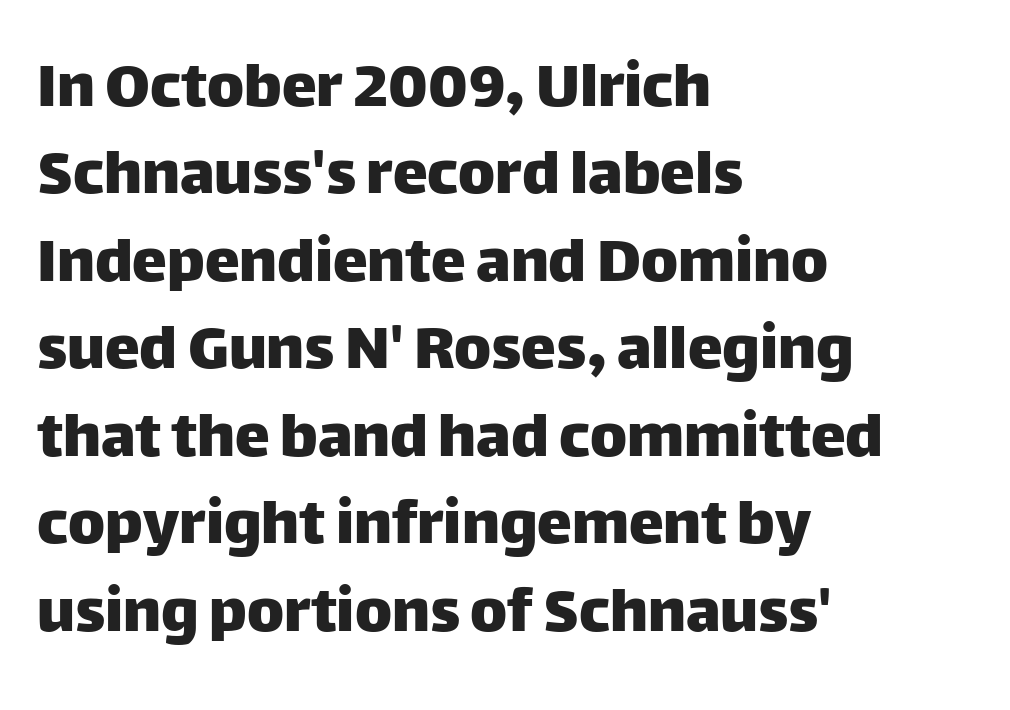
The image shows 70 px sans-serif type, upright; set left-aligned, normal line spacing (1.25x), normal letter spacing, not underlined; low stroke contrast and a large x-height.
